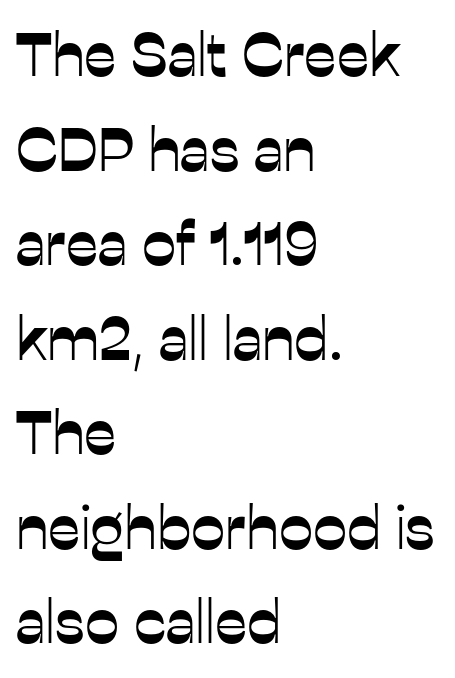
The image shows 61 px sans-serif type, upright; set left-aligned, normal line spacing (1.55x), normal letter spacing, not underlined; low stroke contrast and a medium x-height.
